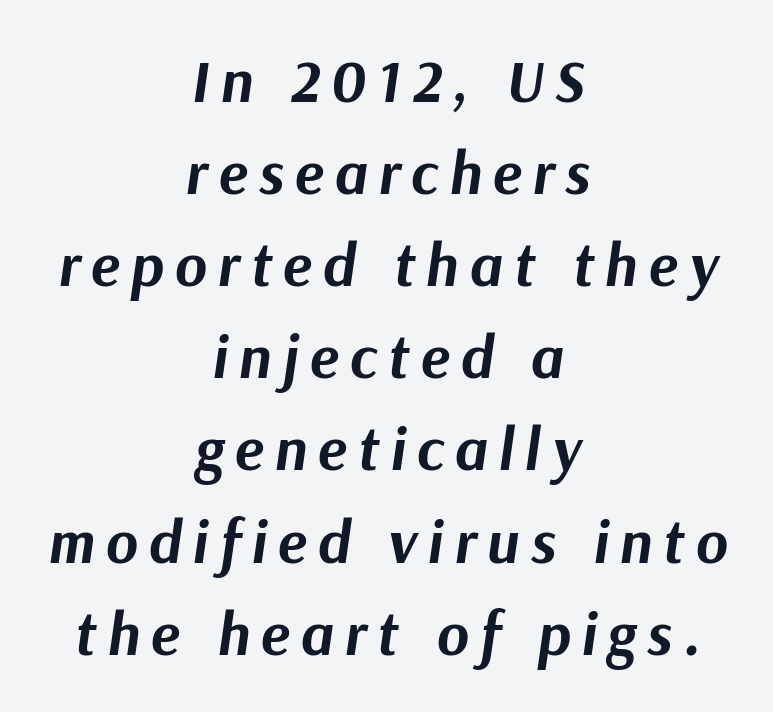
Alignment: centered. Honestly, the row spacing looks completely unremarkable. Slanted lettering throughout. Heft: maximum for text — a bold. Anything drawn beneath the words? Only blank space. Think of a printed novel: that variable character pitch is what you see here.
